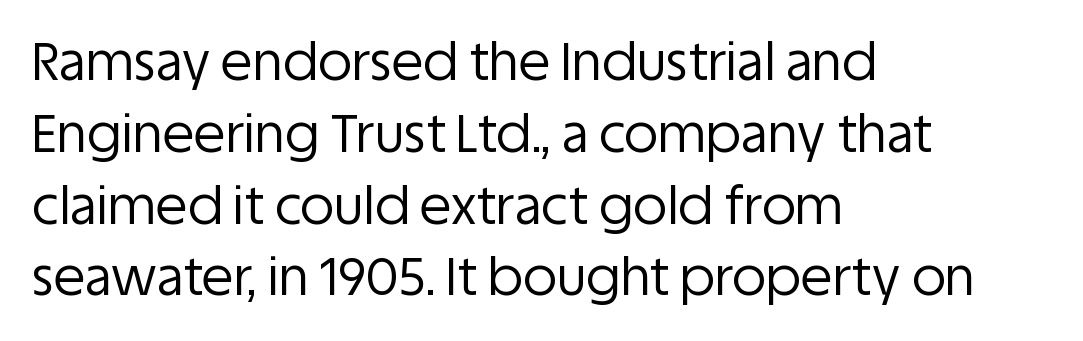
Vertical spacing — default. Observe the ordinary spacing: letters are neighbours, not strangers. Unlike a traditional serif, this face leaves its strokes unadorned. Proportional: the letters do not fall into vertical columns. You can tell it's not italic because the verticals are truly vertical. The typesetter chose a ragged-right arrangement here.
